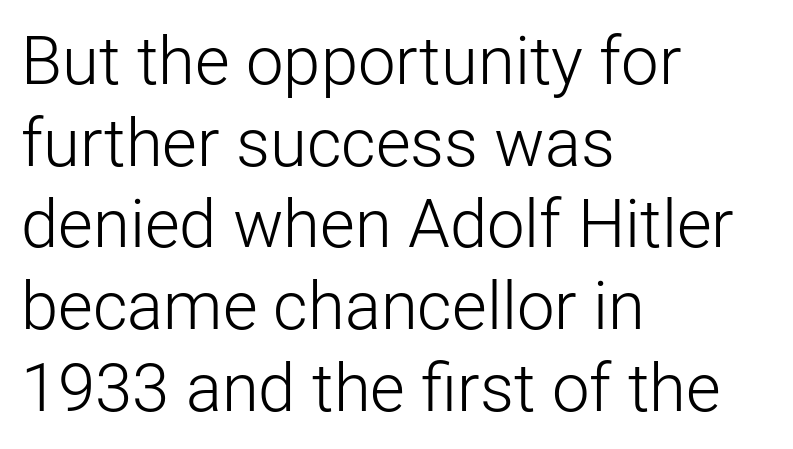
{"serif": "no", "italic": "no", "bold": "no", "weight": "light", "width": "normal", "stroke_contrast": "low", "x_height": "medium", "monospaced": "no", "underline": "no", "align": "left", "line_spacing_ratio": 1.22, "letter_spacing": "normal", "letter_spacing_em": 0.0, "glyph_px": 67}
